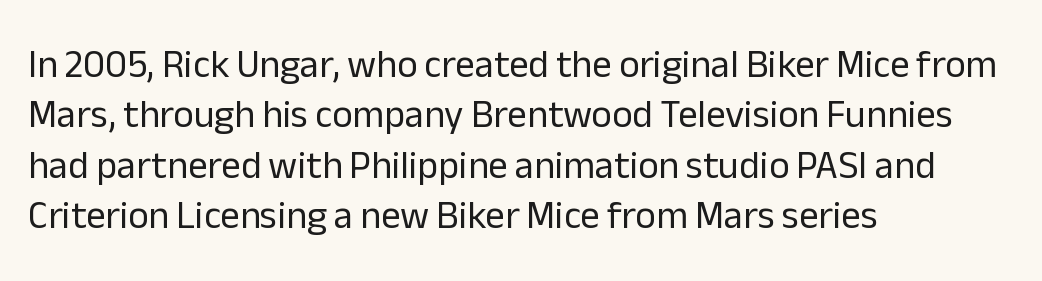
{"serif": "no", "italic": "no", "bold": "no", "weight": "regular", "width": "normal", "stroke_contrast": "low", "x_height": "medium", "monospaced": "no", "underline": "no", "align": "left", "line_spacing": "normal", "line_spacing_ratio": 1.29, "letter_spacing": "normal", "letter_spacing_em": 0.0, "glyph_px": 39}
